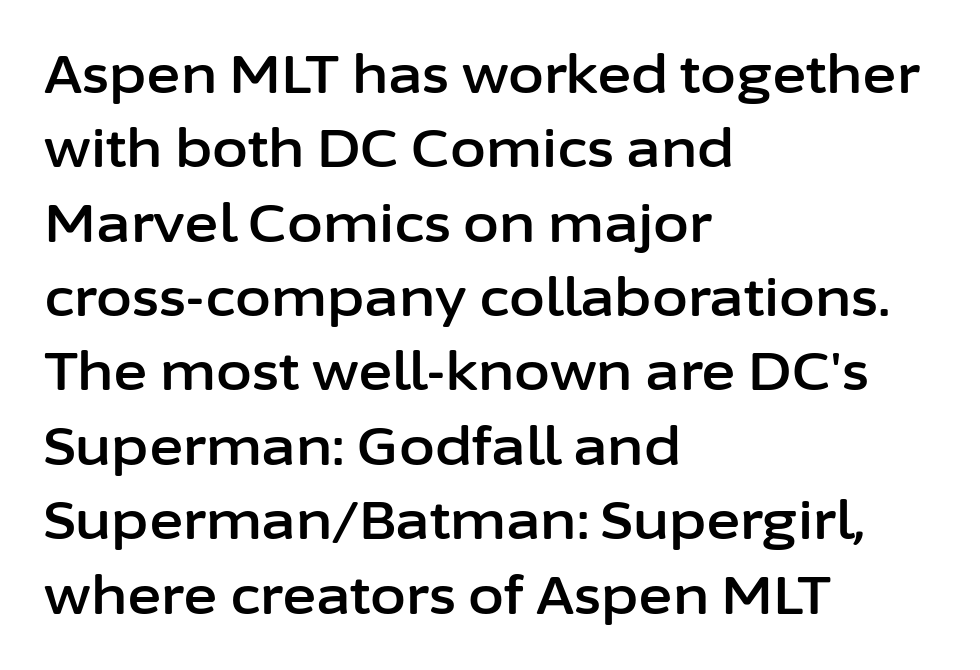
The image shows 52 px sans-serif type, upright; set left-aligned, normal line spacing (1.43x), normal letter spacing, not underlined; low stroke contrast and a medium x-height.
